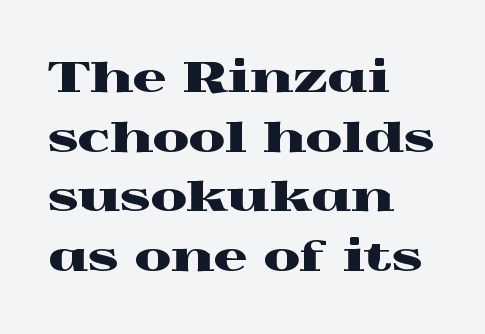
{"serif": "yes", "italic": "no", "width": "wide", "x_height": "medium", "monospaced": "no", "underline": "no", "align": "left", "line_spacing": "normal", "line_spacing_ratio": 1.42, "letter_spacing": "normal", "letter_spacing_em": 0.0, "glyph_px": 42}
